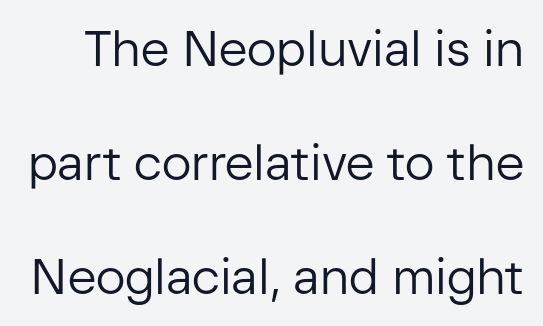
The image shows 49 px regular-weight sans-serif type, upright; set loose line spacing (2.33x), normal letter spacing, not underlined; low stroke contrast and a medium x-height.
